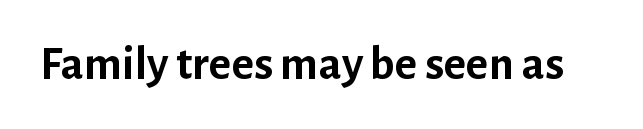
The image shows 48 px semibold sans-serif type, upright; set normal letter spacing, not underlined; low stroke contrast and a medium x-height.
